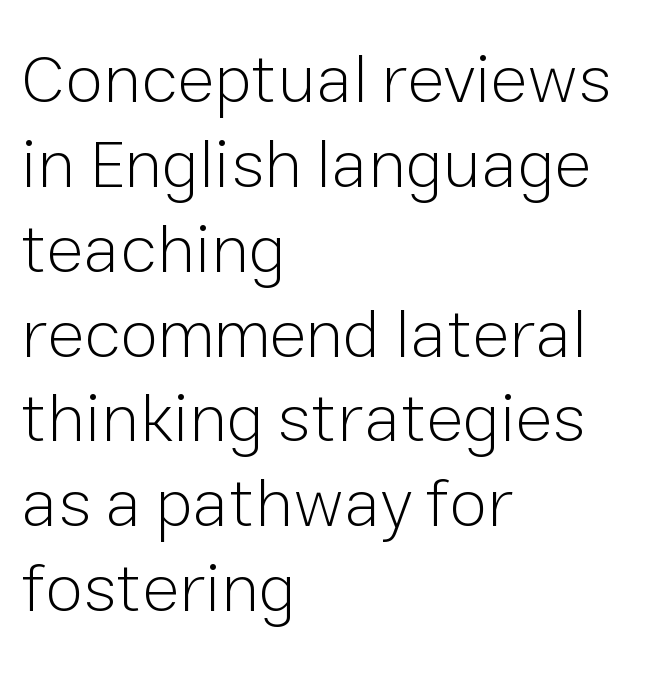
{"serif": "no", "italic": "no", "bold": "no", "weight": "light", "width": "normal", "stroke_contrast": "low", "x_height": "medium", "monospaced": "no", "underline": "no", "align": "left", "line_spacing_ratio": 1.23, "letter_spacing": "normal", "letter_spacing_em": 0.0, "glyph_px": 69}
